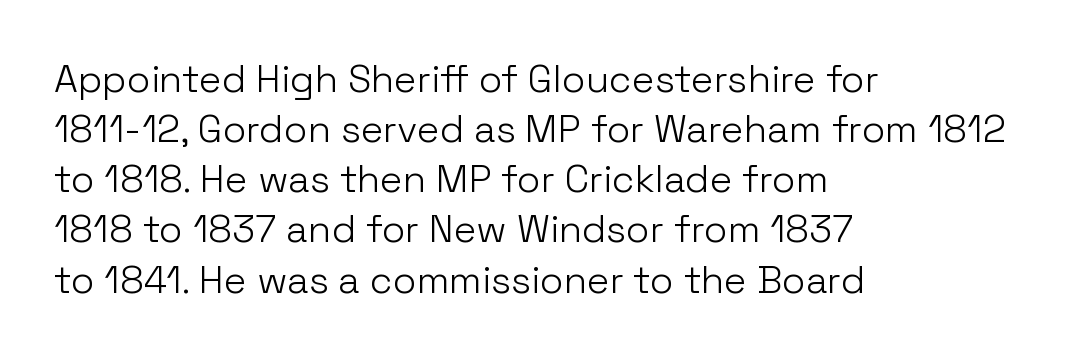
The image shows 38 px light sans-serif type, upright; set left-aligned, normal line spacing (1.32x), normal letter spacing, not underlined; low stroke contrast and a medium x-height.
